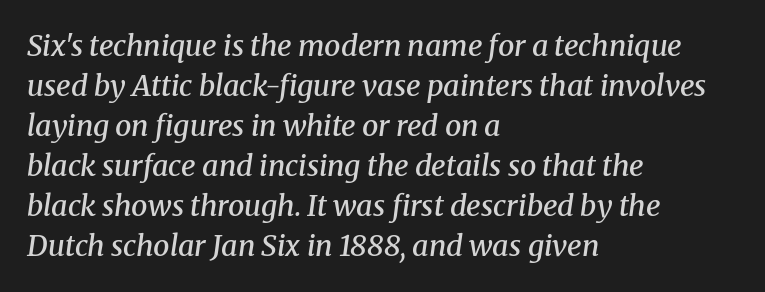
{"serif": "yes", "italic": "yes", "lean": "right", "slant_degrees": 8, "bold": "semi", "weight": "semibold", "width": "normal", "stroke_contrast": "medium", "x_height": "medium", "monospaced": "no", "underline": "no", "align": "left", "line_spacing": "normal", "line_spacing_ratio": 1.38, "letter_spacing": "normal", "letter_spacing_em": 0.0, "glyph_px": 29}
